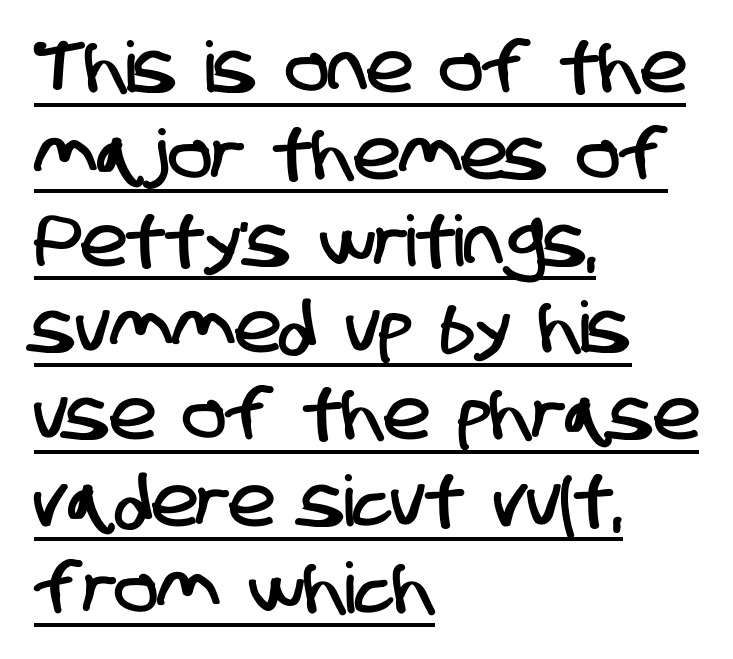
Q: Is the typeface a serif or a sans-serif typeface? A: Sans-serif.
Q: Is the text underlined? A: Yes.
Q: How is the paragraph aligned? A: Left-aligned.
Q: Is the spacing between letters normal or unusually wide? A: Normal.
Q: Width (condensed, normal, or wide)? A: Condensed.
Q: Stroke contrast? A: Low.
Q: x-height? A: Large.
Q: Monospaced? A: No.
